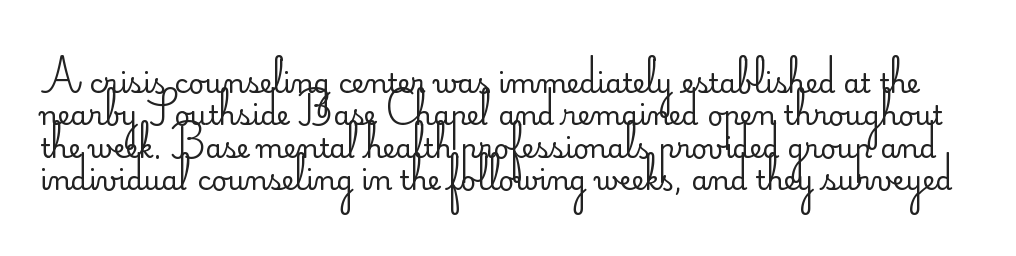
Q: Is the text bold? A: No.
Q: Is the text italic (slanted)? A: No, it is upright.
Q: Is the text underlined? A: No.
Q: Is the spacing between letters normal or unusually wide? A: Normal.
